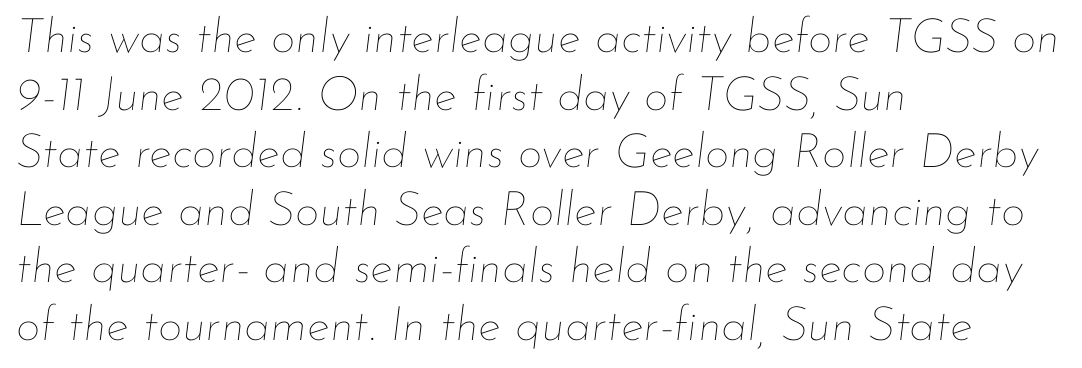
{"italic": "yes", "lean": "right", "slant_degrees": 7, "bold": "no", "weight": "thin", "width": "normal", "stroke_contrast": "low", "x_height": "small", "monospaced": "no", "underline": "no", "align": "left", "line_spacing_ratio": 1.2, "letter_spacing": "normal", "letter_spacing_em": 0.0, "glyph_px": 48}
